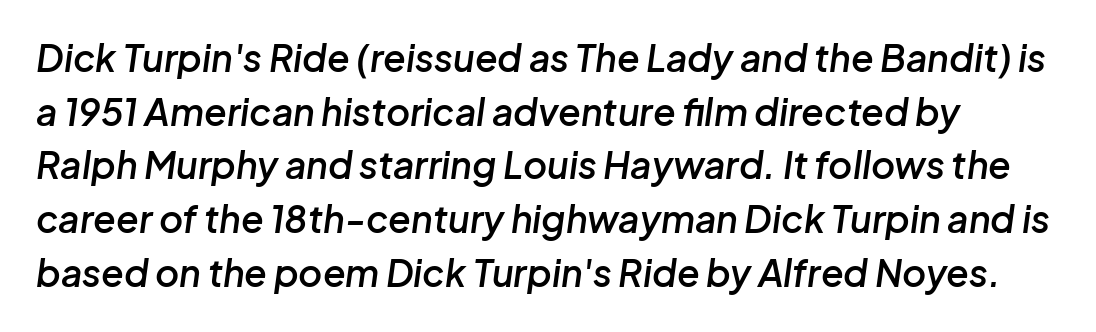
{"italic": "yes", "lean": "right", "slant_degrees": 8, "bold": "semi", "weight": "semibold", "width": "normal", "stroke_contrast": "low", "x_height": "medium", "monospaced": "no", "underline": "no", "line_spacing": "normal", "line_spacing_ratio": 1.45, "letter_spacing": "normal", "letter_spacing_em": 0.0, "glyph_px": 37}
